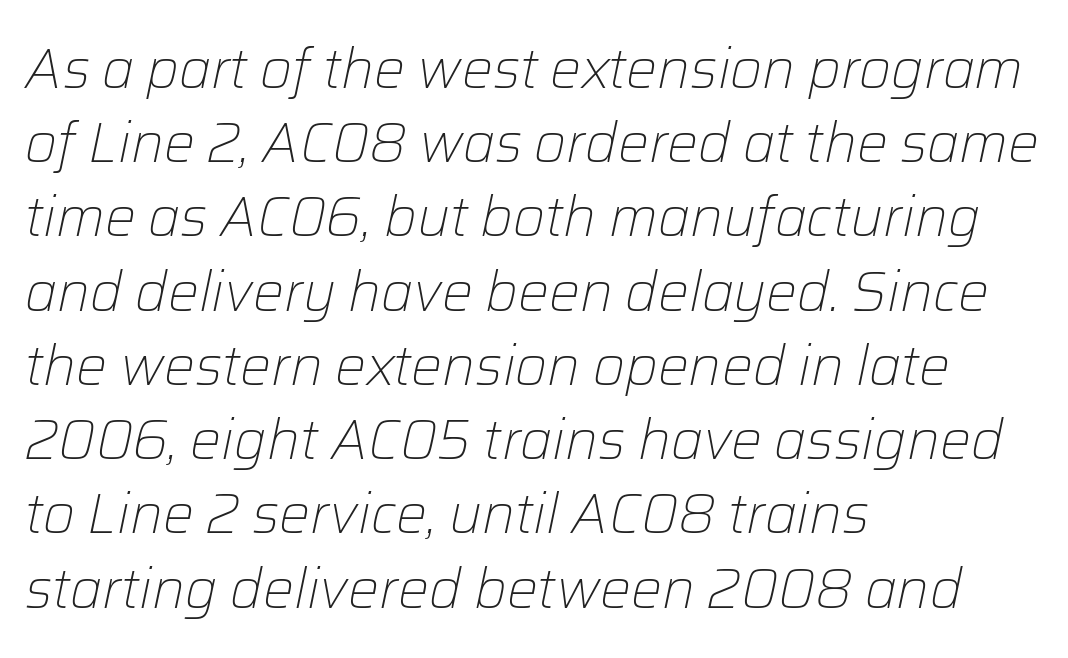
{"italic": "yes", "lean": "right", "slant_degrees": 12, "bold": "no", "weight": "light", "width": "normal", "stroke_contrast": "low", "x_height": "medium", "monospaced": "no", "underline": "no", "align": "left", "line_spacing": "normal", "line_spacing_ratio": 1.35, "letter_spacing": "normal", "letter_spacing_em": 0.0, "glyph_px": 55}
